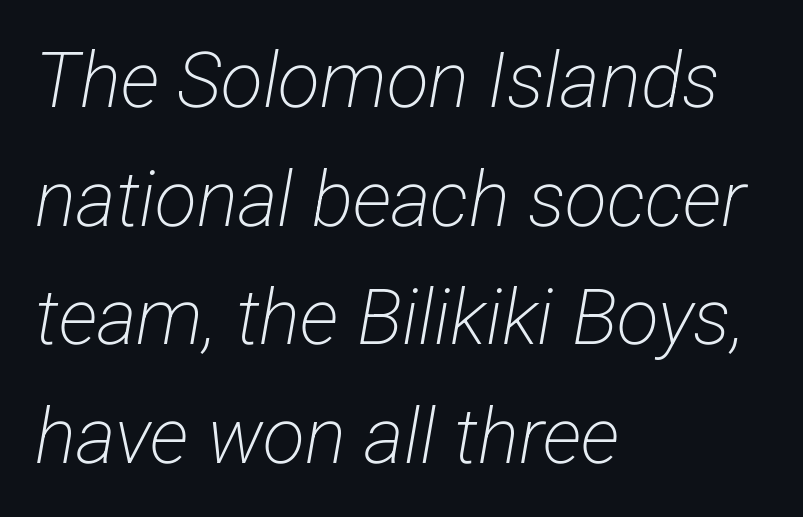
Q: Is the text bold? A: No.
Q: Is the typeface a serif or a sans-serif typeface? A: Sans-serif.
Q: Is the text underlined? A: No.
Q: How is the paragraph aligned? A: Left-aligned.
Q: Is the spacing between letters normal or unusually wide? A: Normal.
Q: Is the spacing between lines tight, normal or loose? A: Normal.
Q: Width (condensed, normal, or wide)? A: Condensed.
Q: Stroke contrast? A: Low.
Q: x-height? A: Medium.
Q: Monospaced? A: No.
